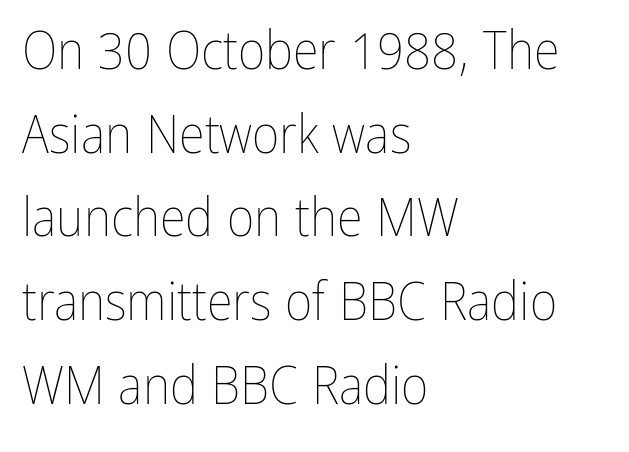
Q: Is the text bold? A: No.
Q: Is the text italic (slanted)? A: No, it is upright.
Q: Is the text underlined? A: No.
Q: How is the paragraph aligned? A: Left-aligned.
Q: Is the spacing between letters normal or unusually wide? A: Normal.
Q: Is the spacing between lines tight, normal or loose? A: Normal.
Q: Width (condensed, normal, or wide)? A: Condensed.
Q: Stroke contrast? A: Low.
Q: x-height? A: Medium.
Q: Monospaced? A: No.
